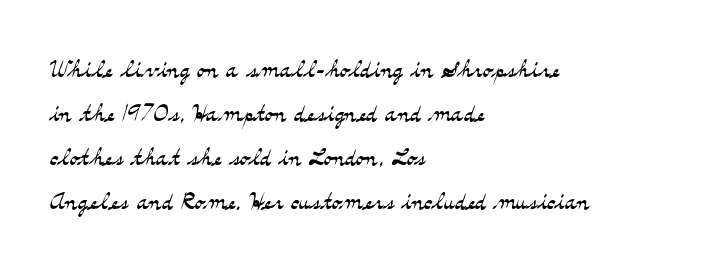
The space between consecutive lines is moderate. The rendering anchors every line to the left-hand side. Honestly, there is no underline to notice here at all. Compared with typical body copy, the letter spacing here is the same. In terms of letterform style, serifs are clearly present.
